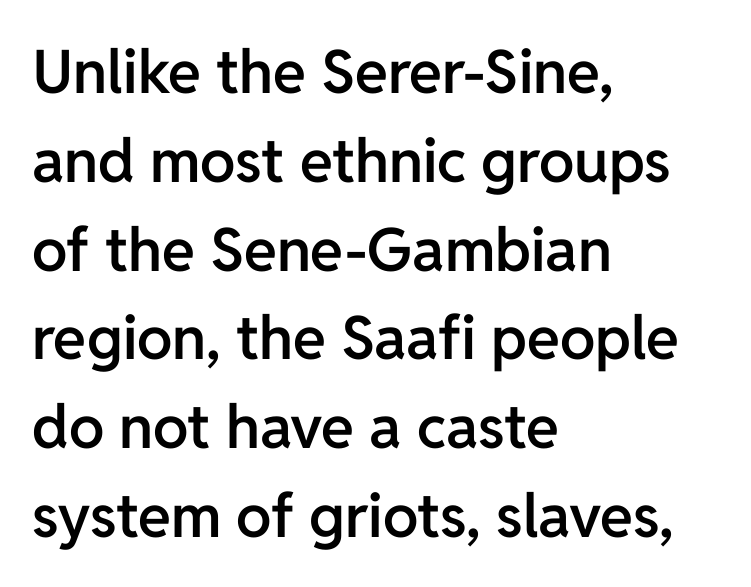
Q: Is the text bold? A: Semi-bold.
Q: Is the text italic (slanted)? A: No, it is upright.
Q: Is the typeface a serif or a sans-serif typeface? A: Sans-serif.
Q: Is the text underlined? A: No.
Q: How is the paragraph aligned? A: Left-aligned.
Q: Is the spacing between letters normal or unusually wide? A: Normal.
Q: Is the spacing between lines tight, normal or loose? A: Normal.
Q: Width (condensed, normal, or wide)? A: Normal.
Q: Stroke contrast? A: Low.
Q: x-height? A: Medium.
Q: Monospaced? A: No.
